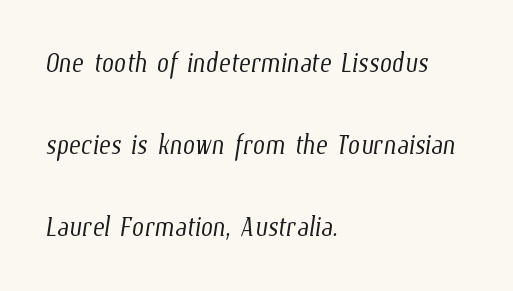
{"bold": "no", "weight": "light", "width": "condensed", "stroke_contrast": "low", "x_height": "medium", "monospaced": "no", "underline": "no", "align": "left", "line_spacing": "loose", "line_spacing_ratio": 2.35, "letter_spacing": "normal", "letter_spacing_em": 0.0, "glyph_px": 35}
